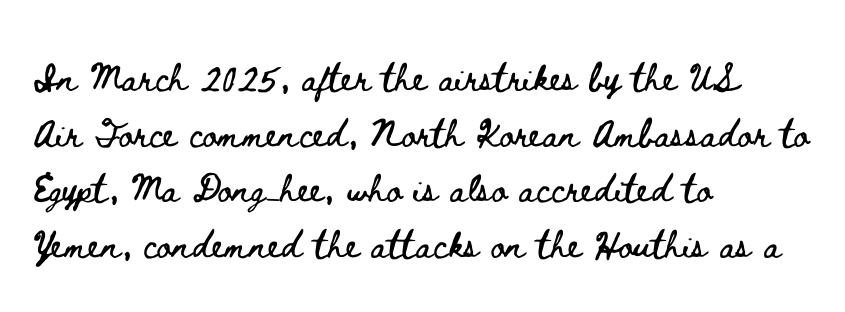
The block of text has a typical density, with ordinary space between rows. The glyphs are unaccompanied by any horizontal stroke below them. This rendering uses left alignment, leaving the right contour irregular. A typesetter would call this zero additional tracking. A typesetter would call this proportional, since set widths differ per character.
